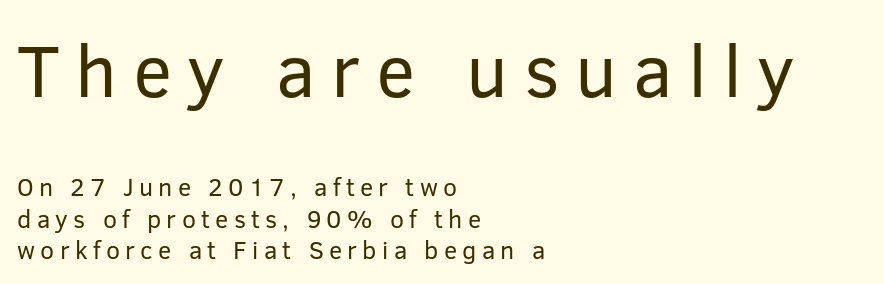
Q: Is the text bold? A: No.
Q: Is the text italic (slanted)? A: No, it is upright.
Q: Is the typeface a serif or a sans-serif typeface? A: Sans-serif.
Q: Is the text underlined? A: No.
Q: How is the paragraph aligned? A: Left-aligned.
Q: Is the spacing between letters normal or unusually wide? A: Unusually wide.
Q: Is the spacing between lines tight, normal or loose? A: Normal.
Q: Which block of text is set in a larger size, the first (top) or the second (bottom)? A: The first (top) one.
Q: Width (condensed, normal, or wide)? A: Normal.
Q: Stroke contrast? A: Low.
Q: x-height? A: Medium.
Q: Monospaced? A: No.
